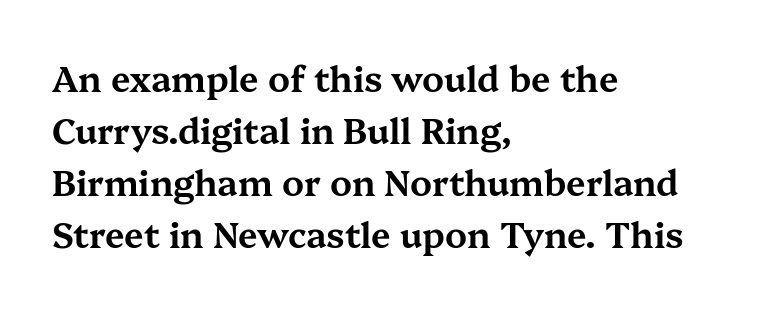
The image shows 35 px wide serif type, upright; set left-aligned, normal line spacing (1.49x), normal letter spacing, not underlined; medium stroke contrast and a medium x-height.
